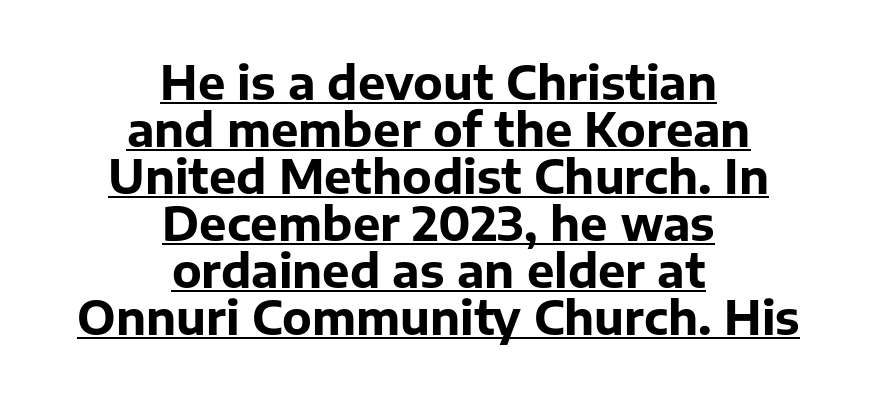
The image shows 46 px bold sans-serif type, upright; set centered, tight line spacing (1.02x), normal letter spacing, underlined; low stroke contrast and a medium x-height.
